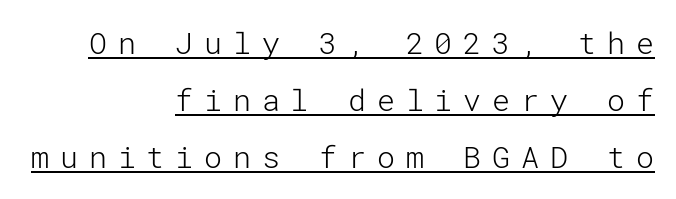
Q: Is the text bold? A: No.
Q: Is the text italic (slanted)? A: No, it is upright.
Q: Is the typeface a serif or a sans-serif typeface? A: Sans-serif.
Q: Is the text underlined? A: Yes.
Q: How is the paragraph aligned? A: Right-aligned.
Q: Is the spacing between letters normal or unusually wide? A: Unusually wide.
Q: Is the spacing between lines tight, normal or loose? A: Loose.
Q: Width (condensed, normal, or wide)? A: Normal.
Q: Stroke contrast? A: Low.
Q: x-height? A: Medium.
